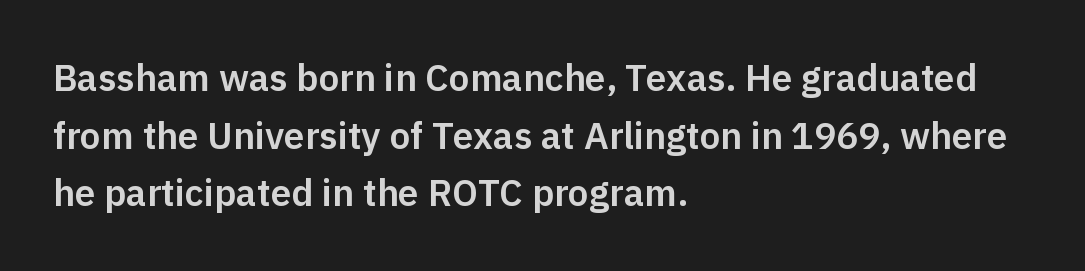
{"serif": "no", "italic": "no", "width": "normal", "stroke_contrast": "low", "x_height": "medium", "monospaced": "no", "underline": "no", "align": "left", "line_spacing": "normal", "line_spacing_ratio": 1.56, "letter_spacing": "normal", "letter_spacing_em": 0.0, "glyph_px": 37}
